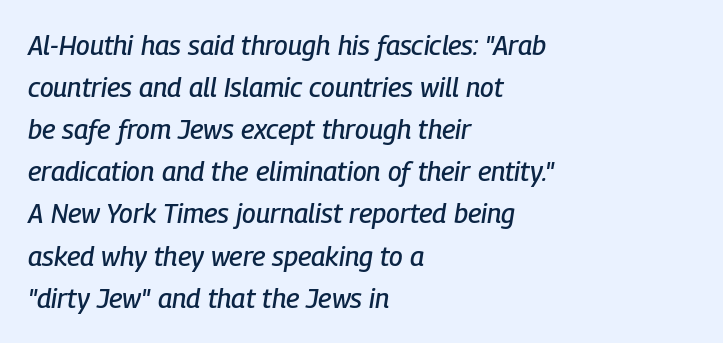
The image shows 27 px text type, italic (leaning right); set left-aligned, normal line spacing (1.56x), normal letter spacing, not underlined.
